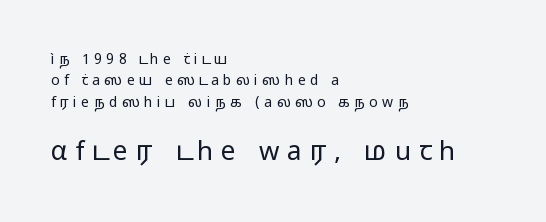
In terms of leading, this rendering sits right in the middle. Stroke thickness stays within the range of a standard reading face or lighter. Is there any slant? The stems are plumb. The following chunk of copy outweighs the initial chunk in type size. Horizontal alignment here is leftward, the default for most running prose.
